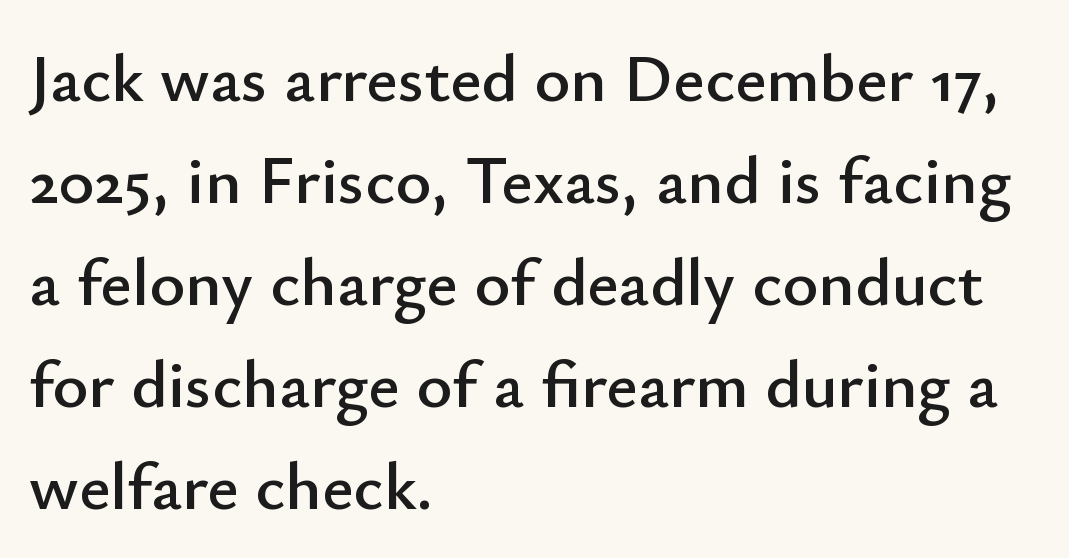
The image shows 68 px sans-serif type, upright; set left-aligned, normal line spacing (1.5x), normal letter spacing, not underlined; low stroke contrast and a small x-height.
